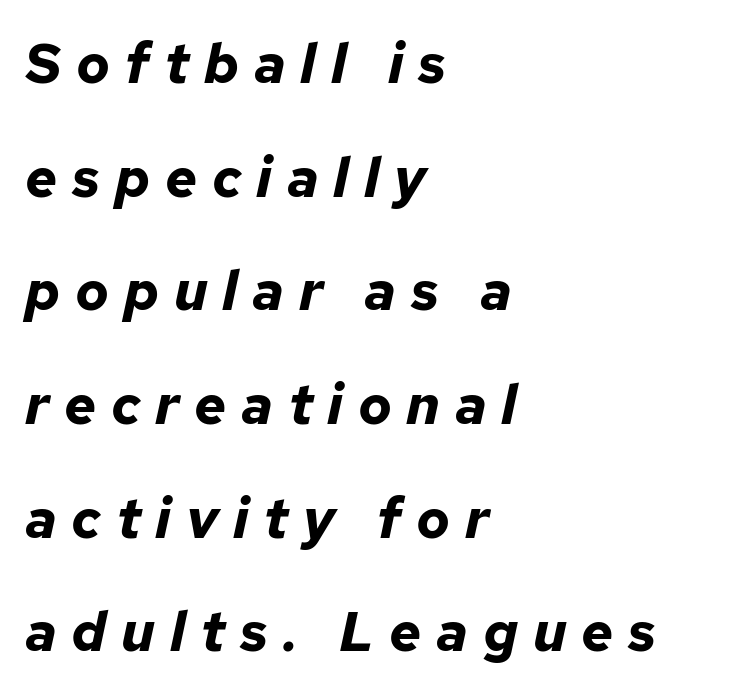
Q: Is the text bold? A: Yes.
Q: Is the text italic (slanted)? A: Yes, it leans right by about 12 degrees.
Q: Is the text underlined? A: No.
Q: How is the paragraph aligned? A: Left-aligned.
Q: Is the spacing between letters normal or unusually wide? A: Unusually wide.
Q: Is the spacing between lines tight, normal or loose? A: Loose.
Q: Width (condensed, normal, or wide)? A: Normal.
Q: Stroke contrast? A: Low.
Q: x-height? A: Medium.
Q: Monospaced? A: No.
